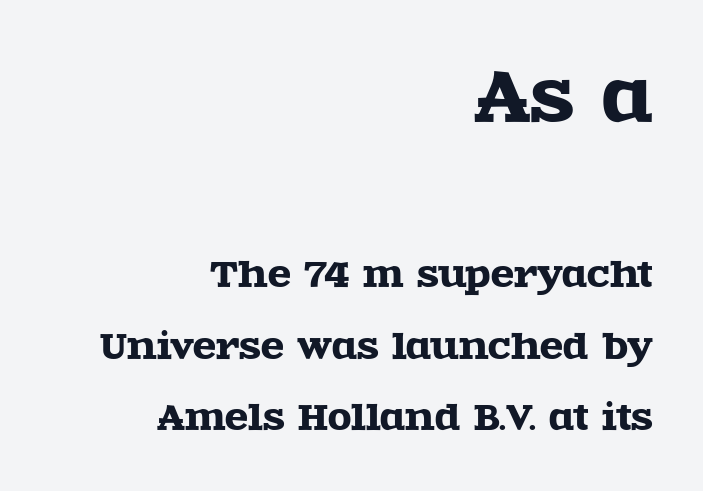
The image shows 69 px wide serif type, upright; set right-aligned, loose line spacing (2.11x), normal letter spacing, not underlined; the first (top) block is 2.03x larger; a large x-height.
